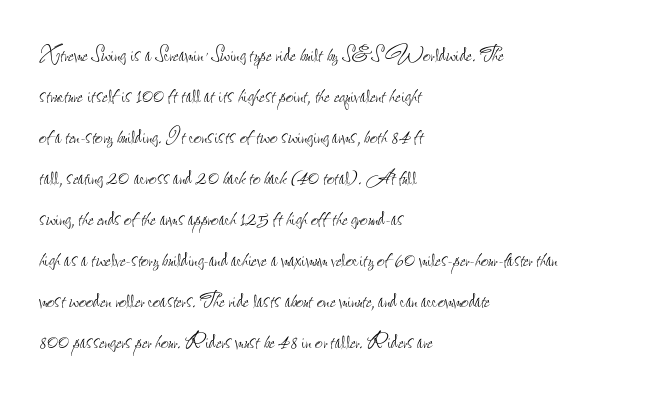
{"bold": "no", "underline": "no", "align": "left", "line_spacing": "normal", "line_spacing_ratio": 1.52, "letter_spacing": "normal", "letter_spacing_em": 0.0, "glyph_px": 27}
